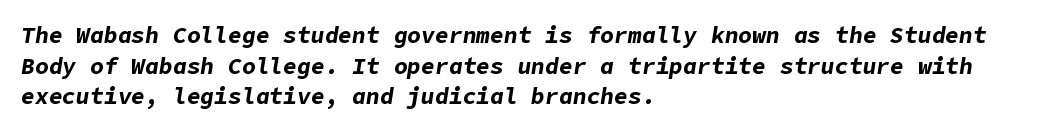
{"italic": "yes", "lean": "right", "slant_degrees": 9, "bold": "yes", "underline": "no", "align": "left", "line_spacing": "normal", "line_spacing_ratio": 1.33, "letter_spacing": "normal", "letter_spacing_em": 0.0, "glyph_px": 23}
